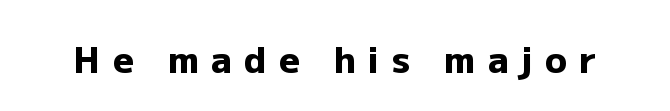
Q: Is the text bold? A: Yes.
Q: Is the text italic (slanted)? A: No, it is upright.
Q: Is the typeface a serif or a sans-serif typeface? A: Sans-serif.
Q: Is the text underlined? A: No.
Q: Is the spacing between letters normal or unusually wide? A: Unusually wide.
Q: Width (condensed, normal, or wide)? A: Normal.
Q: Stroke contrast? A: Low.
Q: x-height? A: Medium.
Q: Monospaced? A: No.
